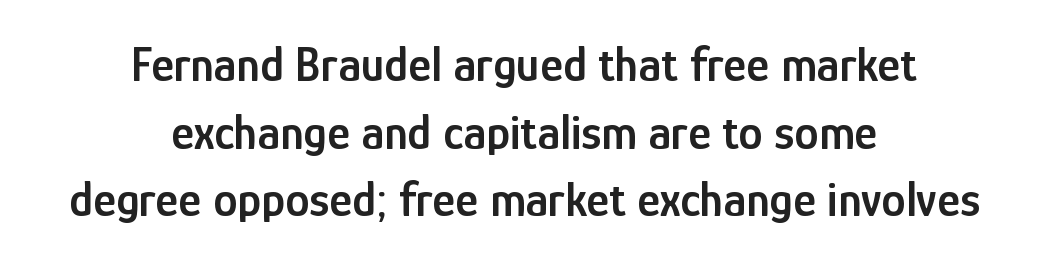
The image shows 49 px semibold, condensed sans-serif type, upright; set centered, normal line spacing (1.38x), normal letter spacing, not underlined; low stroke contrast and a medium x-height.
